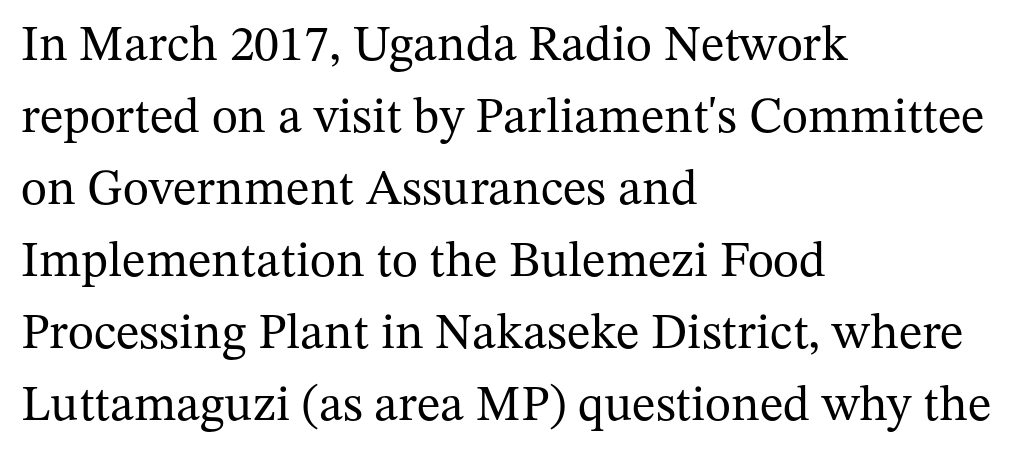
{"serif": "yes", "italic": "no", "bold": "no", "weight": "regular", "width": "normal", "stroke_contrast": "medium", "x_height": "medium", "monospaced": "no", "underline": "no", "align": "left", "line_spacing": "normal", "line_spacing_ratio": 1.44, "letter_spacing": "normal", "letter_spacing_em": 0.0, "glyph_px": 50}
